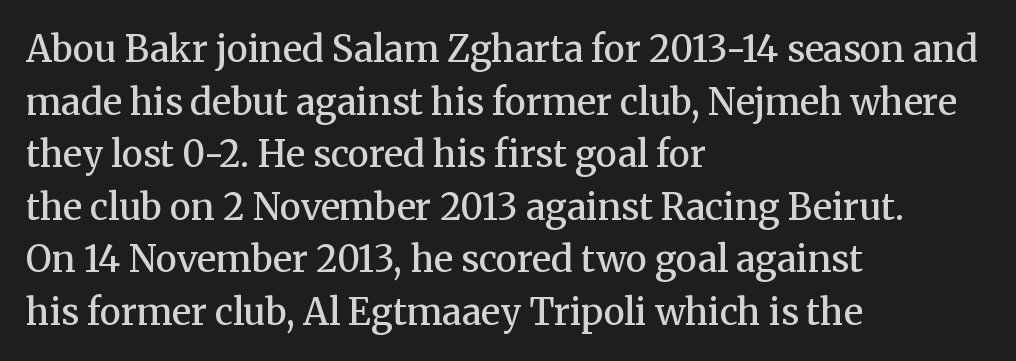
{"serif": "yes", "italic": "no", "bold": "semi", "weight": "semibold", "width": "normal", "stroke_contrast": "medium", "x_height": "medium", "monospaced": "no", "underline": "no", "align": "left", "line_spacing": "normal", "line_spacing_ratio": 1.46, "letter_spacing": "normal", "letter_spacing_em": 0.0, "glyph_px": 36}
